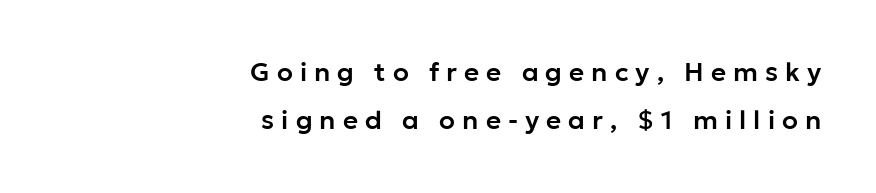
The image shows 26 px text type, upright; set right-aligned, line spacing 1.85x, unusually wide letter spacing (+0.27 em), not underlined.
